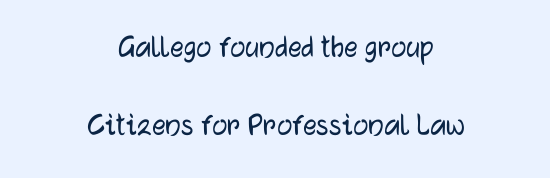
Stroke terminals: plain, sans-serif. Decoration check: the copy has no underline. Honestly, the letter spacing is just normal — you wouldn't notice it. Characters remain perfectly vertical along every line.
